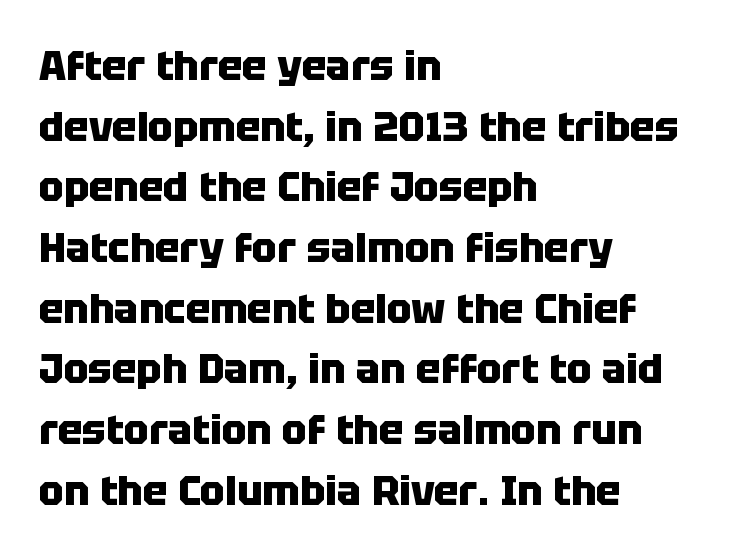
{"serif": "no", "italic": "no", "bold": "yes", "weight": "heavy", "width": "normal", "stroke_contrast": "low", "x_height": "large", "monospaced": "no", "underline": "no", "align": "left", "line_spacing": "normal", "line_spacing_ratio": 1.48, "letter_spacing": "normal", "letter_spacing_em": 0.0, "glyph_px": 41}
